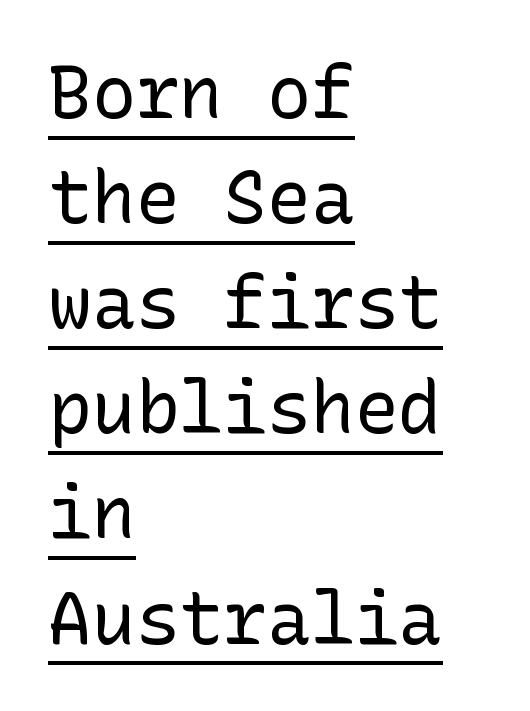
This rendering features underlined lettering. A light-to-regular cut is what we see here. Leading matches the norm, producing a regular column. All the whitespace from short lines collects on the right. What stands out about the letter spacing? Nothing — it is the standard amount. To sum up the face: it is a sans, with no serifs.
